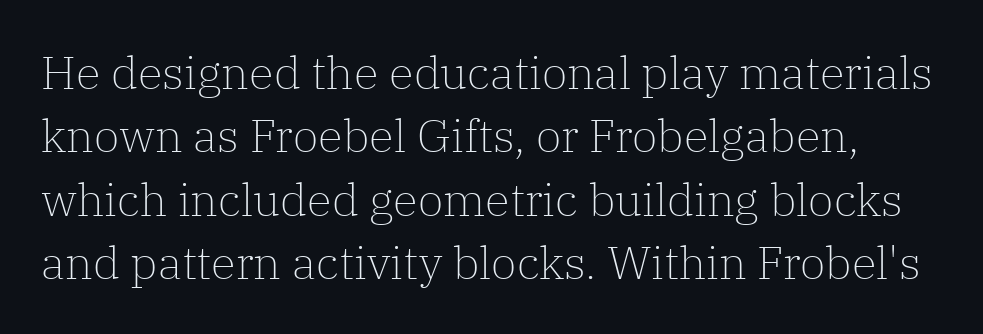
Q: Is the text bold? A: No.
Q: Is the text italic (slanted)? A: No, it is upright.
Q: Is the typeface a serif or a sans-serif typeface? A: Serif.
Q: Is the text underlined? A: No.
Q: Is the spacing between letters normal or unusually wide? A: Normal.
Q: Is the spacing between lines tight, normal or loose? A: Normal.
Q: Width (condensed, normal, or wide)? A: Normal.
Q: Stroke contrast? A: Low.
Q: x-height? A: Medium.
Q: Monospaced? A: No.
